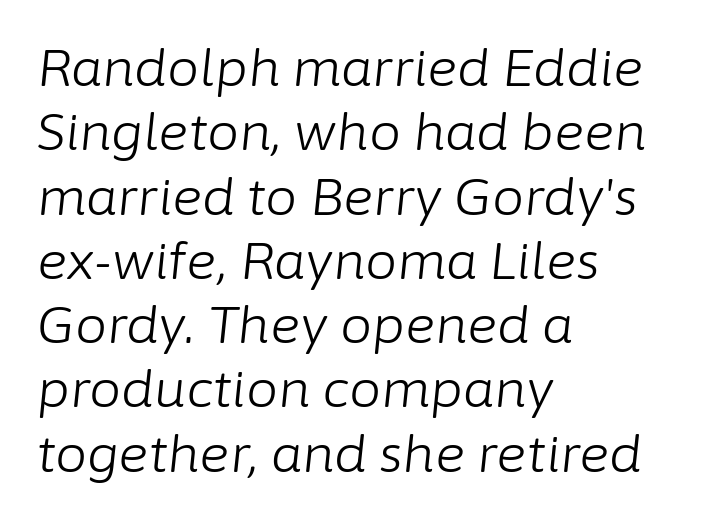
Baseline-to-baseline distance is the conventional proportion of letter height. Inter-character spacing is left at the font's built-in metrics. The face used here is proportionally spaced, like ordinary book or web type. The area under the type is left untouched. No chunkiness to these letters — they're not bold. Quick note: italic.
